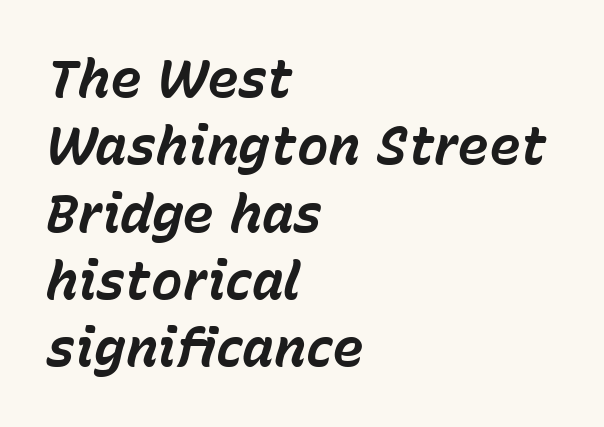
The image shows 53 px bold type, italic (leaning right); set left-aligned, normal line spacing (1.27x), normal letter spacing, not underlined; low stroke contrast and a medium x-height.
